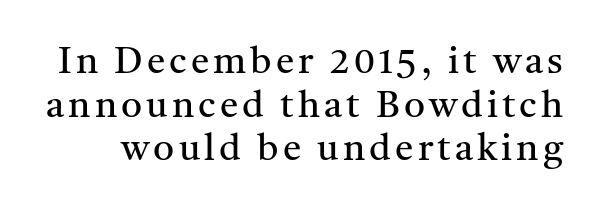
{"serif": "yes", "italic": "no", "bold": "no", "weight": "regular", "width": "normal", "stroke_contrast": "medium", "x_height": "medium", "monospaced": "no", "underline": "no", "line_spacing_ratio": 1.18, "glyph_px": 37}
